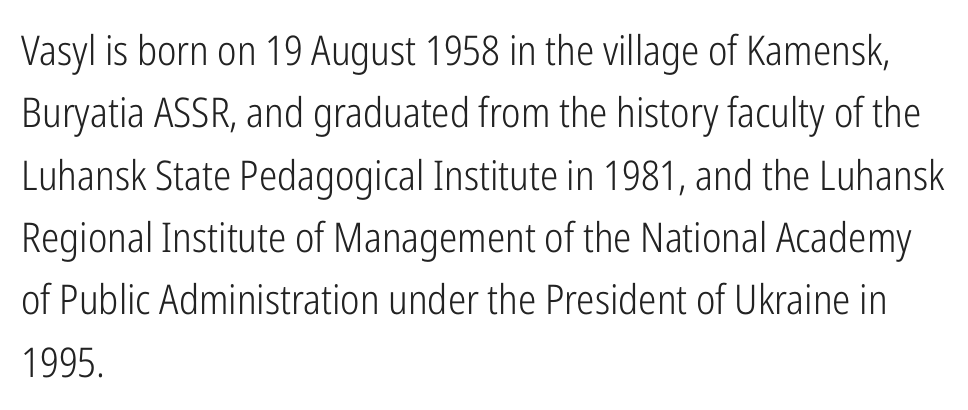
{"serif": "no", "italic": "no", "bold": "no", "weight": "light", "width": "condensed", "stroke_contrast": "low", "x_height": "medium", "monospaced": "no", "underline": "no", "align": "left", "line_spacing": "normal", "line_spacing_ratio": 1.52, "letter_spacing": "normal", "letter_spacing_em": 0.0, "glyph_px": 41}
